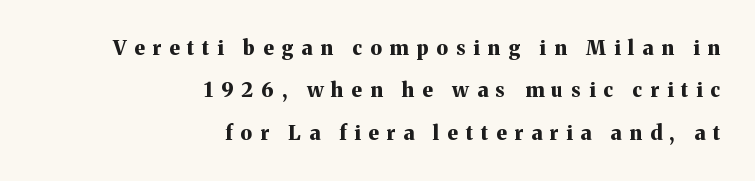
The image shows 20 px bold type, upright; set right-aligned, loose line spacing (2.12x), unusually wide letter spacing (+0.4 em), not underlined.
